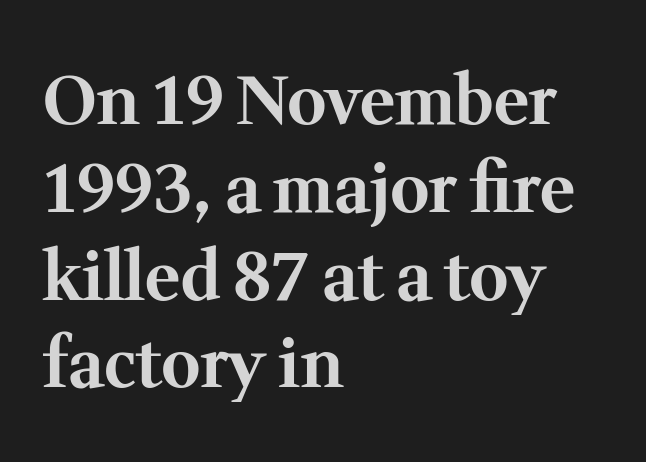
Q: Is the text bold? A: Yes.
Q: Is the text italic (slanted)? A: No, it is upright.
Q: Is the typeface a serif or a sans-serif typeface? A: Serif.
Q: Is the text underlined? A: No.
Q: How is the paragraph aligned? A: Left-aligned.
Q: Is the spacing between letters normal or unusually wide? A: Normal.
Q: Is the spacing between lines tight, normal or loose? A: Normal.
Q: Width (condensed, normal, or wide)? A: Normal.
Q: Stroke contrast? A: Medium.
Q: x-height? A: Medium.
Q: Monospaced? A: No.
